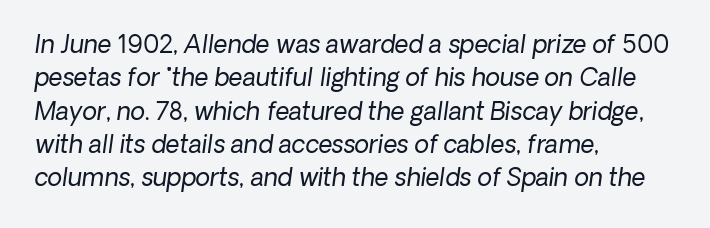
{"bold": "no", "underline": "no", "align": "left", "line_spacing": "normal", "line_spacing_ratio": 1.39, "letter_spacing": "normal", "letter_spacing_em": 0.0, "glyph_px": 24}
